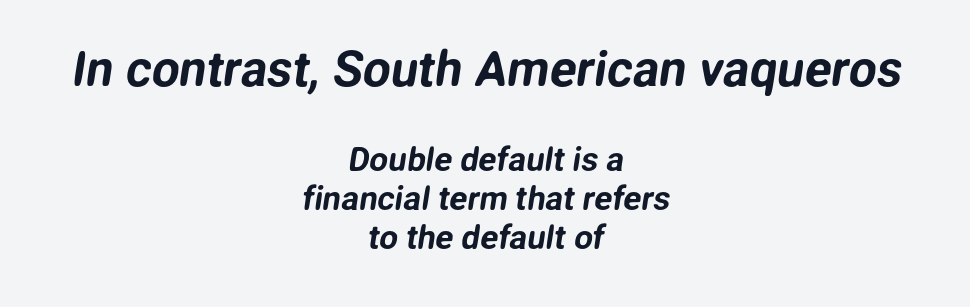
The image shows 49 px sans-serif type; set centered, line spacing 1.18x, normal letter spacing, not underlined; the first (top) block is 1.48x larger; low stroke contrast and a medium x-height.
